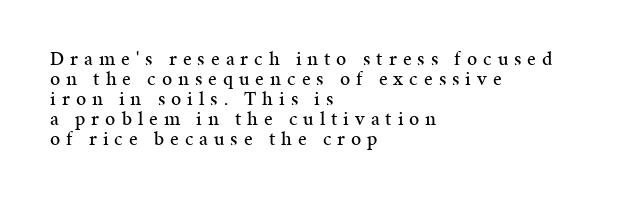
The image shows 20 px text type, upright; set left-aligned, tight line spacing (1.0x), unusually wide letter spacing (+0.3 em), not underlined.
